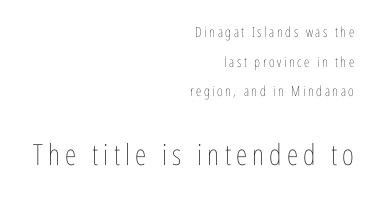
In terms of posture, this sample is upright. A quiet, ordinary-to-light weight characterises the typeface. Varying glyph widths throughout — classic text-font behaviour. The passage shown is not underscored anywhere. Honestly, the rows look like they've been pulled way apart.
